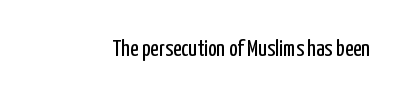
{"italic": "no", "bold": "no", "underline": "no", "letter_spacing": "normal", "letter_spacing_em": 0.0, "glyph_px": 23}
